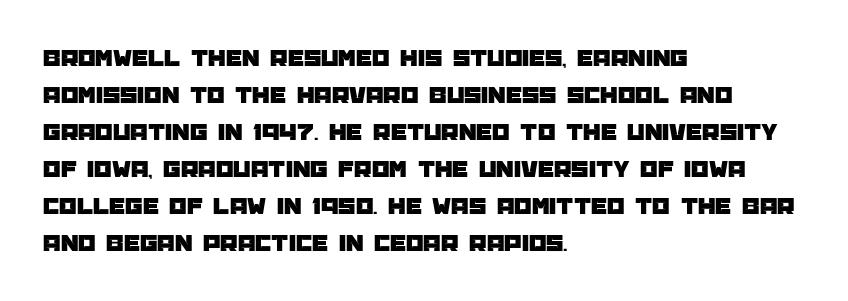
Q: Is the text italic (slanted)? A: No, it is upright.
Q: Is the text underlined? A: No.
Q: How is the paragraph aligned? A: Left-aligned.
Q: Is the spacing between letters normal or unusually wide? A: Normal.
Q: Is the spacing between lines tight, normal or loose? A: Normal.
